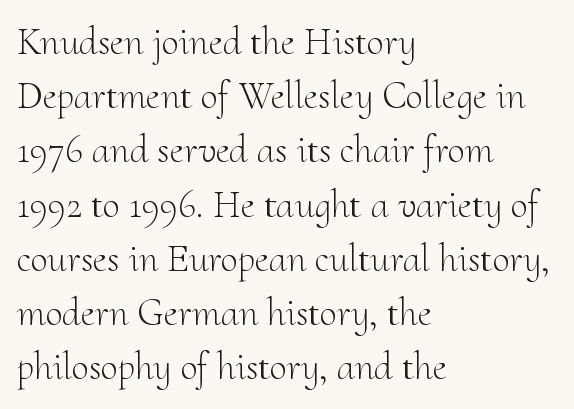
{"serif": "yes", "italic": "no", "bold": "no", "weight": "light", "width": "normal", "stroke_contrast": "medium", "x_height": "small", "monospaced": "no", "underline": "no", "align": "left", "line_spacing": "normal", "line_spacing_ratio": 1.39, "letter_spacing": "normal", "letter_spacing_em": 0.0, "glyph_px": 39}
